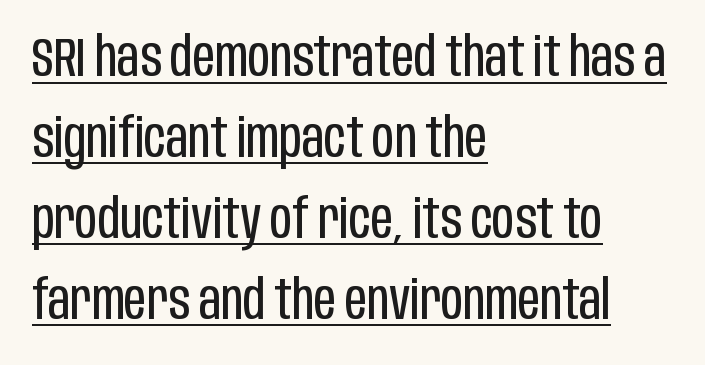
The image shows 55 px regular-weight, condensed sans-serif type, upright; set left-aligned, normal line spacing (1.47x), normal letter spacing, underlined; low stroke contrast and a large x-height.
